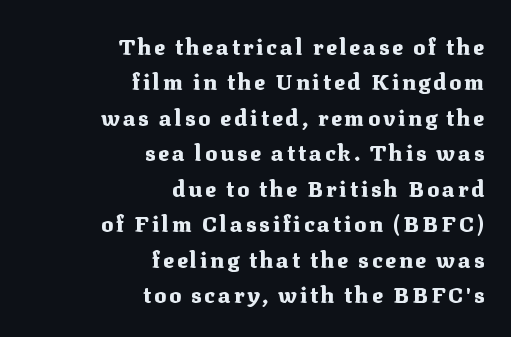
The zone under the glyphs is completely vacant. A student would call this right alignment; a typographer would say flush right, rag left. The type sits square on the baseline with zero lean. Emphasis by weight is at full strength: bold. Notice how descenders clear the ascenders below comfortably — that's standard leading.
